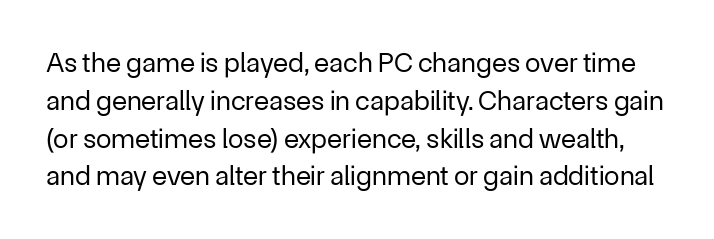
{"serif": "no", "italic": "no", "bold": "no", "weight": "regular", "width": "normal", "stroke_contrast": "low", "x_height": "medium", "monospaced": "no", "underline": "no", "line_spacing": "normal", "line_spacing_ratio": 1.35, "letter_spacing": "normal", "letter_spacing_em": 0.0, "glyph_px": 28}
